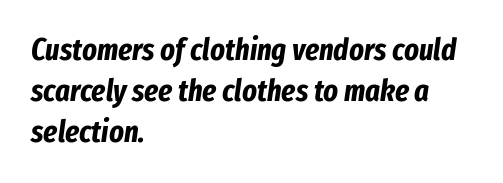
Quick note: interline space is typical. Think of a printed novel: that variable character pitch is what you see here. In terms of posture, this sample is oblique. Descender tails drop into unmarked territory. Students, note that the glyphs here touch the page at normal intervals. Summary of weight: heavy, a full bold.
